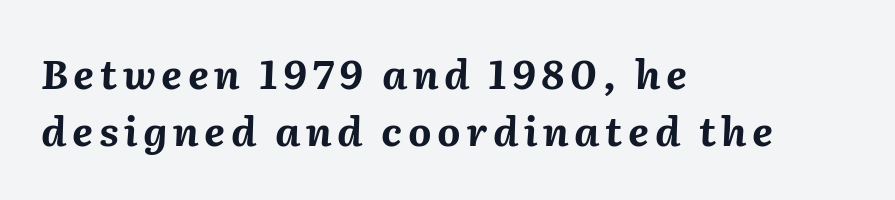
{"italic": "yes", "lean": "right", "slant_degrees": 2, "bold": "yes", "weight": "bold", "width": "normal", "stroke_contrast": "medium", "x_height": "medium", "monospaced": "no", "underline": "no", "align": "left", "line_spacing": "normal", "line_spacing_ratio": 1.42, "glyph_px": 40}
